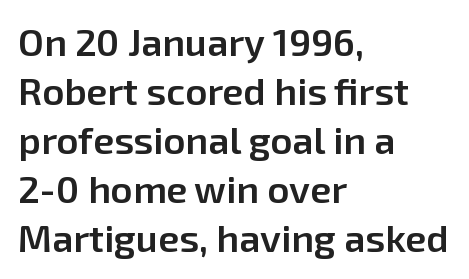
The image shows 38 px semibold sans-serif type, upright; set left-aligned, normal line spacing (1.29x), normal letter spacing, not underlined; low stroke contrast and a medium x-height.
